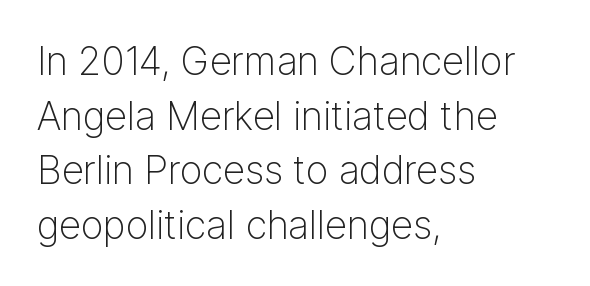
The line texture is even and compact thanks to regular tracking. Quick note: underline off. Does the type have serifs? No, each stem ends abruptly. Varying glyph widths throughout — classic text-font behaviour. The letters stand straight up with perfectly vertical stems.
